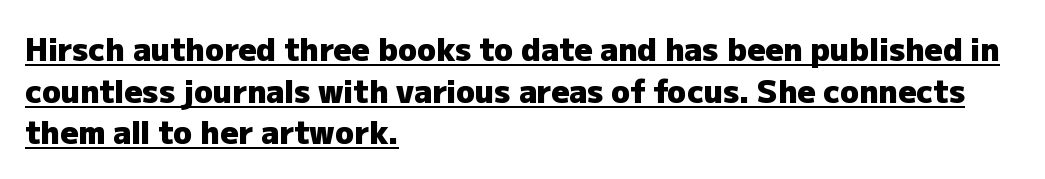
The letters advance in unequal steps, a hallmark of proportional type. Visually the block forms a straight wall on the left and a jagged coastline on the right. The leading is moderate, giving the passage an even texture. Strokes here are thick enough to call this a true bold. Standard letterfit; no display-style spreading of the glyphs.
